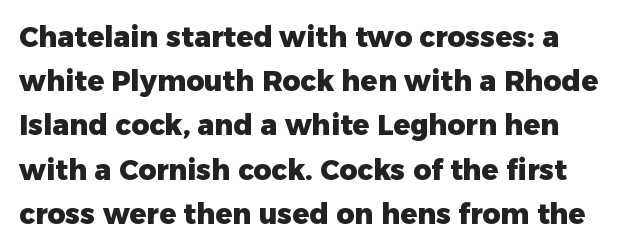
The image shows 28 px heavy sans-serif type, upright; set normal line spacing (1.58x), normal letter spacing, not underlined; low stroke contrast and a medium x-height.
